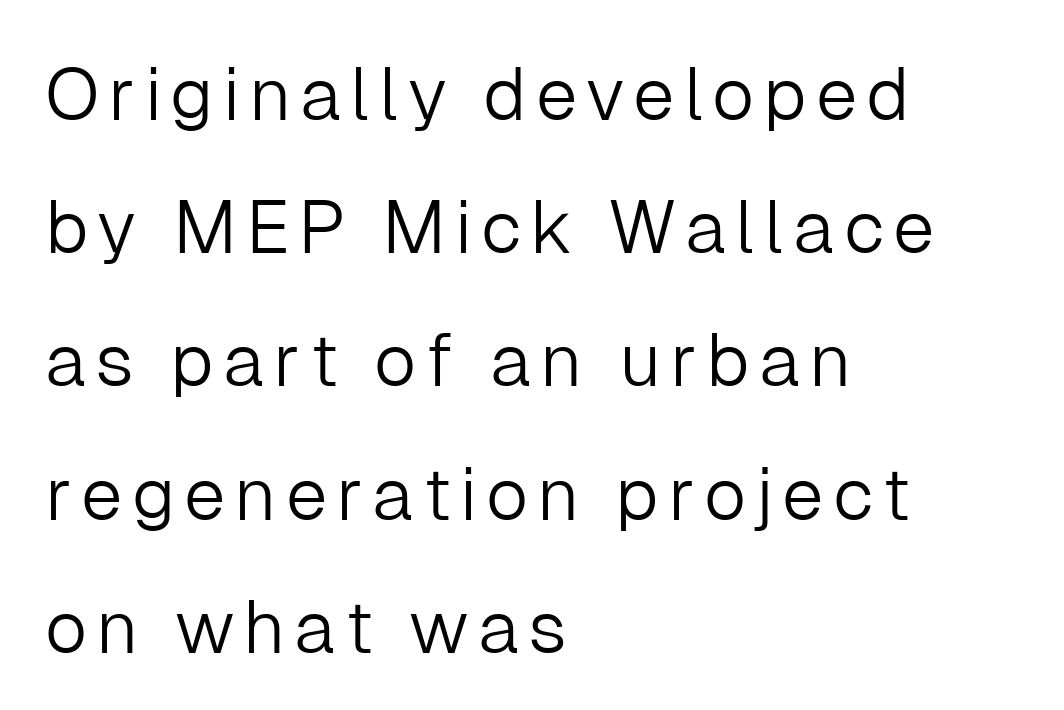
Q: Is the text bold? A: No.
Q: Is the text italic (slanted)? A: No, it is upright.
Q: Is the typeface a serif or a sans-serif typeface? A: Sans-serif.
Q: Is the text underlined? A: No.
Q: How is the paragraph aligned? A: Left-aligned.
Q: Width (condensed, normal, or wide)? A: Normal.
Q: Stroke contrast? A: Low.
Q: x-height? A: Medium.
Q: Monospaced? A: No.
